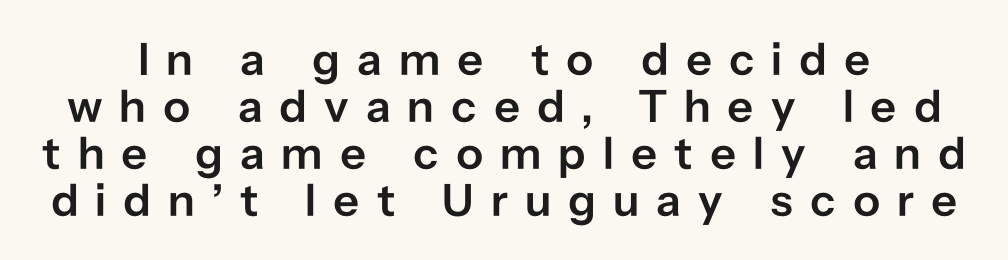
{"serif": "no", "italic": "no", "bold": "semi", "weight": "semibold", "width": "normal", "stroke_contrast": "low", "x_height": "medium", "monospaced": "no", "underline": "no", "line_spacing": "tight", "line_spacing_ratio": 1.02, "letter_spacing": "wide", "letter_spacing_em": 0.37, "glyph_px": 46}
